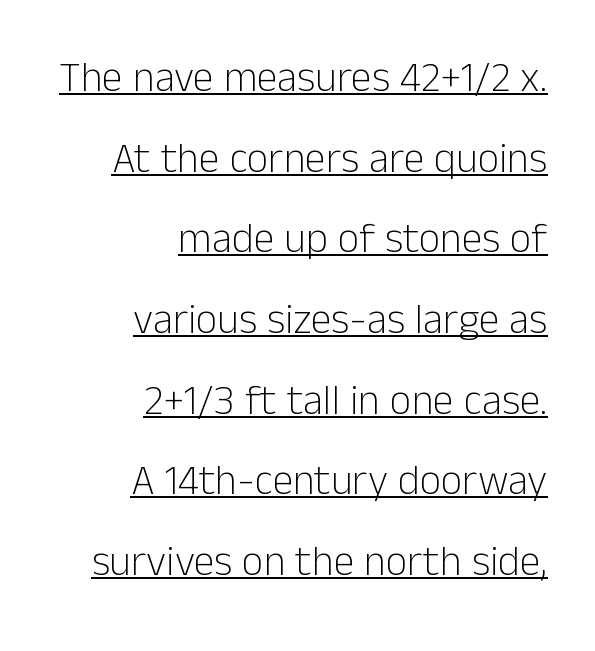
The image shows 42 px light sans-serif type, upright; set right-aligned, loose line spacing (1.92x), normal letter spacing, underlined; low stroke contrast and a medium x-height.
